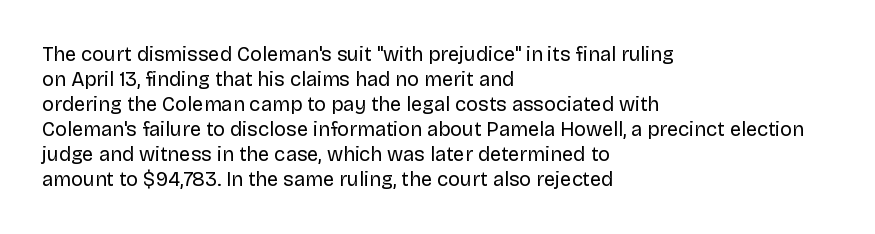
The image shows 20 px text type, upright; set left-aligned, normal line spacing (1.25x), normal letter spacing, not underlined.
